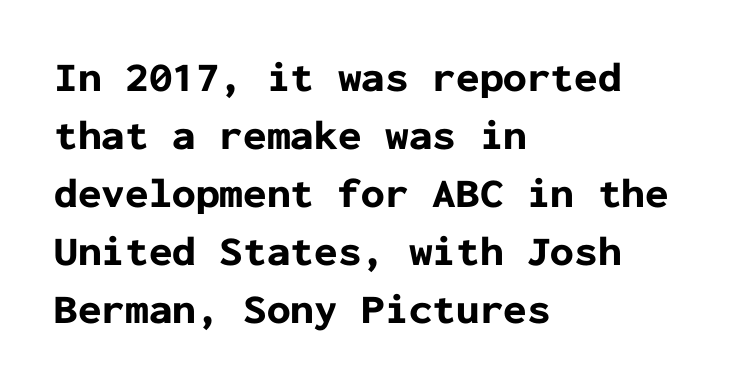
{"serif": "no", "italic": "no", "bold": "yes", "weight": "bold", "width": "normal", "stroke_contrast": "low", "x_height": "medium", "monospaced": "yes", "underline": "no", "align": "left", "line_spacing": "normal", "line_spacing_ratio": 1.38, "letter_spacing": "normal", "letter_spacing_em": 0.0, "glyph_px": 42}
